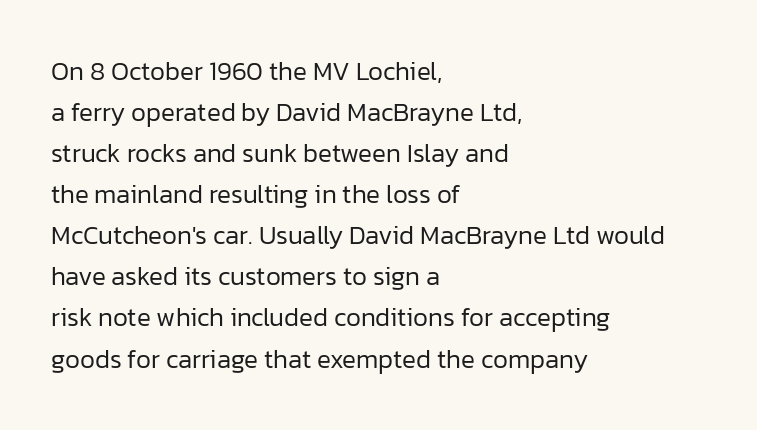
The image shows 26 px text type, upright; set left-aligned, normal line spacing (1.58x), normal letter spacing, not underlined.
